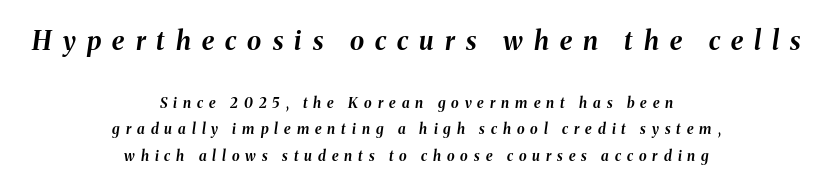
{"italic": "yes", "lean": "right", "slant_degrees": 8, "bold": "yes", "underline": "no", "align": "center", "line_spacing_ratio": 1.89, "letter_spacing": "wide", "letter_spacing_em": 0.43, "larger_block": "first", "size_ratio": 1.86, "glyph_px": 26}
